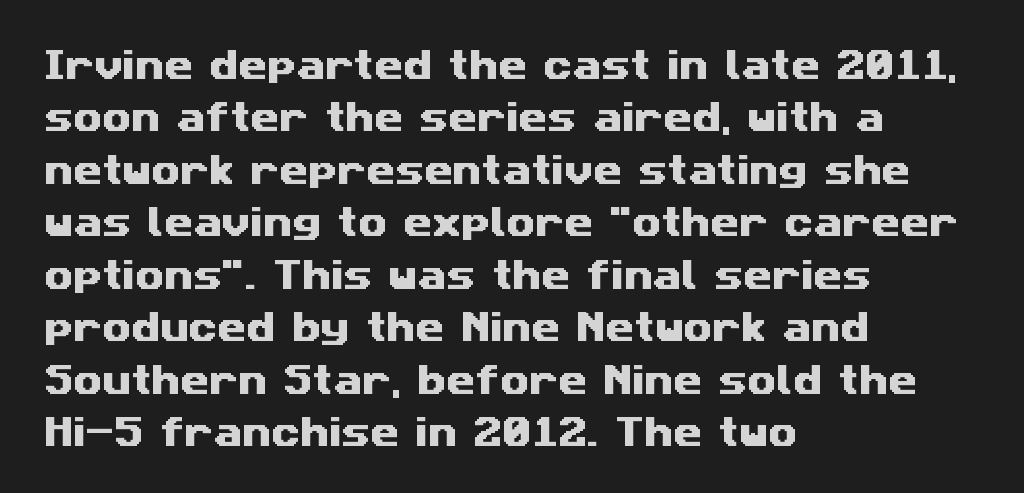
Q: Is the typeface a serif or a sans-serif typeface? A: Sans-serif.
Q: Is the text underlined? A: No.
Q: How is the paragraph aligned? A: Left-aligned.
Q: Is the spacing between letters normal or unusually wide? A: Normal.
Q: Is the spacing between lines tight, normal or loose? A: Normal.
Q: Width (condensed, normal, or wide)? A: Wide.
Q: Stroke contrast? A: Medium.
Q: x-height? A: Medium.
Q: Monospaced? A: No.
